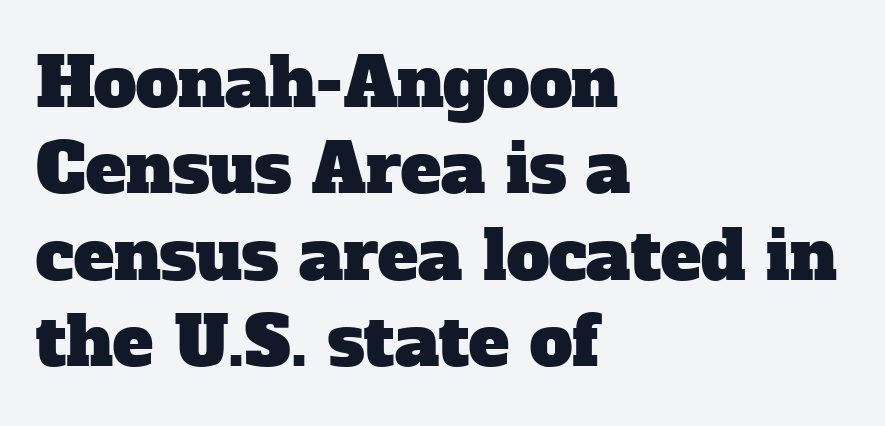
Tracking here is standard; glyphs follow each other at the usual distance. Which margin do the lines hug? The left one — the right edge is uneven. Lines of text with bare space underneath. The face used here is proportionally spaced, like ordinary book or web type. Regarding serifs, this sample has them.
